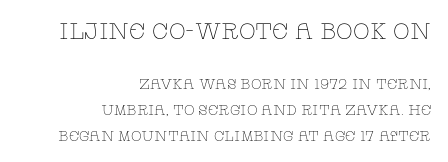
Of the two passages, the one on top uses the larger point size. Right-aligned paragraph, ragged on the left. The letters stand upright; this is a roman face. Look at the tracking — it's just the regular setting, nothing added.
